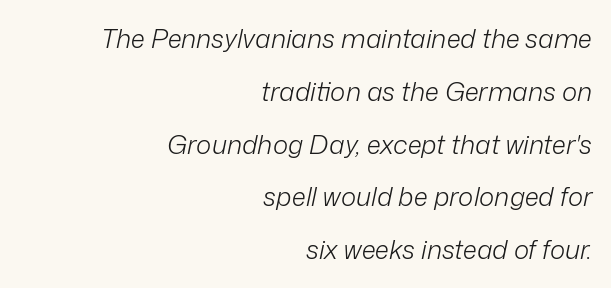
Q: Is the text bold? A: No.
Q: Is the text italic (slanted)? A: Yes, it leans right by about 12 degrees.
Q: Is the text underlined? A: No.
Q: How is the paragraph aligned? A: Right-aligned.
Q: Is the spacing between letters normal or unusually wide? A: Normal.
Q: Is the spacing between lines tight, normal or loose? A: Loose.
